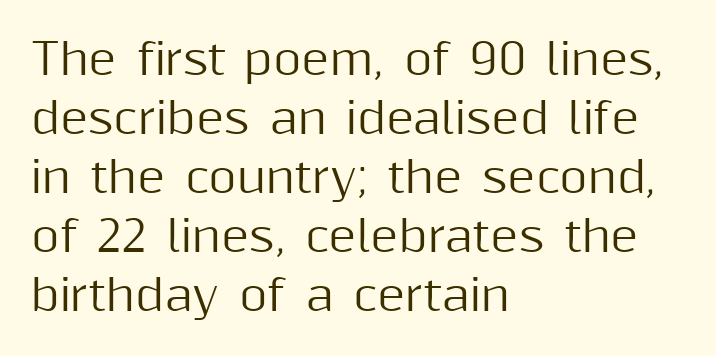
Quick note: underline off. Where is the straight margin? On the left. Observe the ordinary spacing: letters are neighbours, not strangers. Do the characters align in a grid? No, the font is proportional. These lines are composed in type without serifs. Vertical strokes here are truly vertical.
